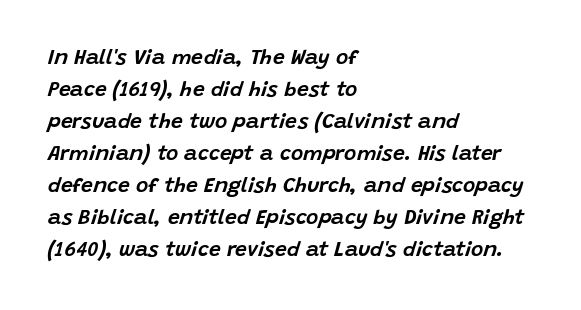
The image shows 21 px text type, italic (leaning right); set left-aligned, normal line spacing (1.52x), normal letter spacing, not underlined.
